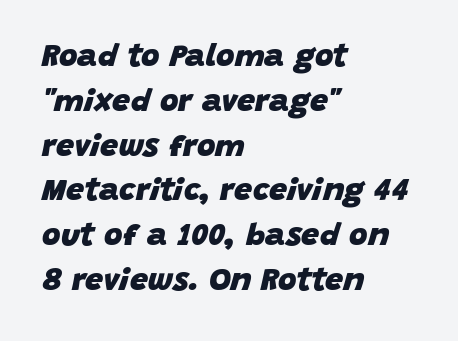
The image shows 32 px heavy type, italic (leaning right); set left-aligned, normal line spacing (1.4x), normal letter spacing, not underlined; low stroke contrast and a large x-height.
